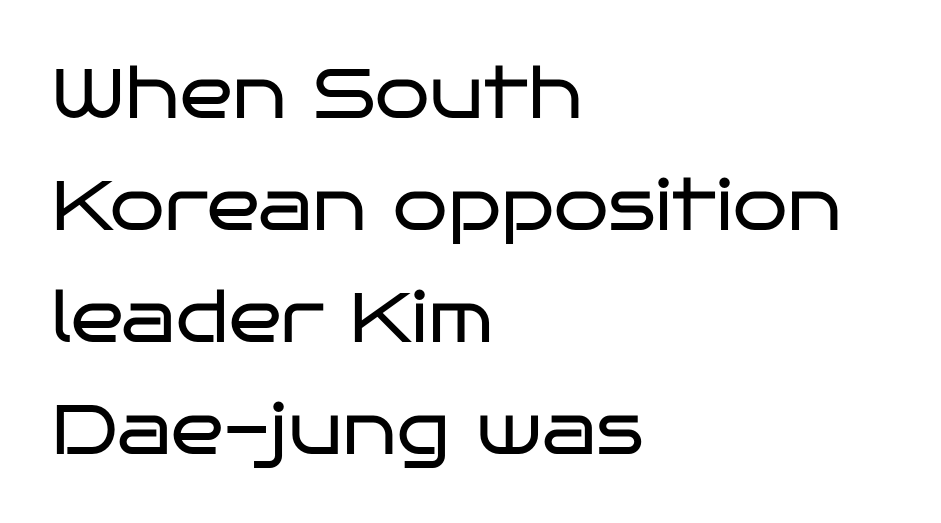
The image shows 70 px regular-weight, wide sans-serif type, upright; set left-aligned, normal line spacing (1.6x), normal letter spacing, not underlined; low stroke contrast and a large x-height.
